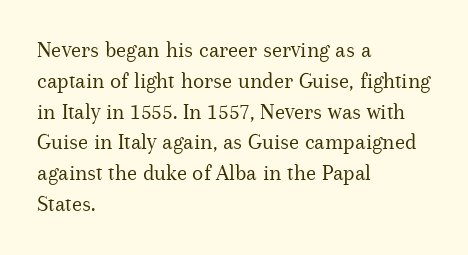
Q: Is the text bold? A: No.
Q: Is the text italic (slanted)? A: No, it is upright.
Q: Is the text underlined? A: No.
Q: How is the paragraph aligned? A: Left-aligned.
Q: Is the spacing between letters normal or unusually wide? A: Normal.
Q: Is the spacing between lines tight, normal or loose? A: Normal.
